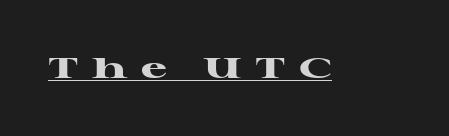
Q: Is the text bold? A: Yes.
Q: Is the text italic (slanted)? A: No, it is upright.
Q: Is the typeface a serif or a sans-serif typeface? A: Serif.
Q: Is the text underlined? A: Yes.
Q: Is the spacing between letters normal or unusually wide? A: Unusually wide.
Q: Width (condensed, normal, or wide)? A: Wide.
Q: Stroke contrast? A: High.
Q: x-height? A: Medium.
Q: Monospaced? A: No.
